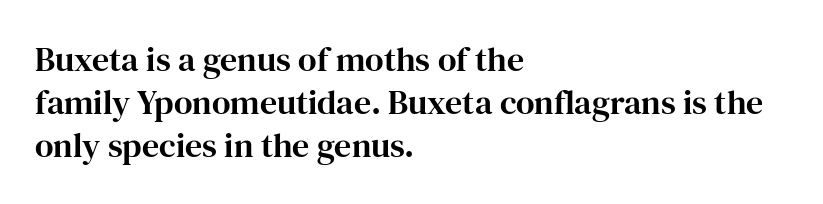
The image shows 34 px serif type, upright; set left-aligned, normal line spacing (1.26x), normal letter spacing, not underlined; high stroke contrast and a medium x-height.
